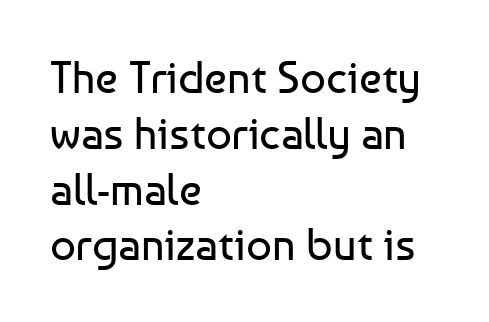
The image shows 45 px regular-weight sans-serif type, upright; set left-aligned, line spacing 1.24x, normal letter spacing, not underlined; low stroke contrast and a medium x-height.
